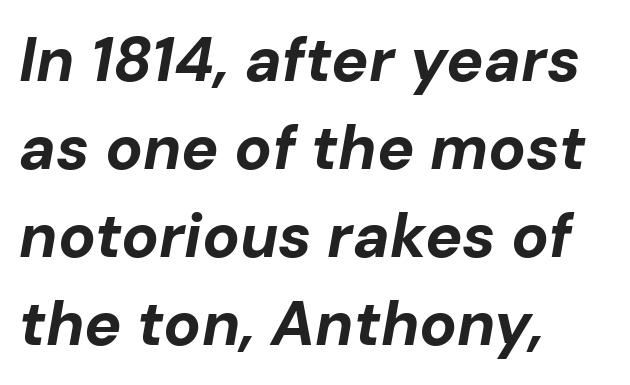
This sample uses plain, unmodified letter spacing. Observe the lean: these are italic letterforms. Descenders hang freely into open space. Honestly, the row spacing looks completely unremarkable. Does the weight exceed regular? Yes, all the way to bold. Spacing verdict: proportional, widths tailored to each character.
